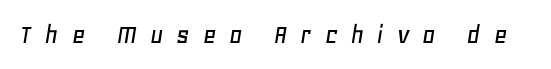
{"italic": "yes", "lean": "right", "slant_degrees": 11, "width": "normal", "stroke_contrast": "low", "x_height": "large", "monospaced": "no", "underline": "no", "letter_spacing": "wide", "letter_spacing_em": 0.44, "glyph_px": 29}
